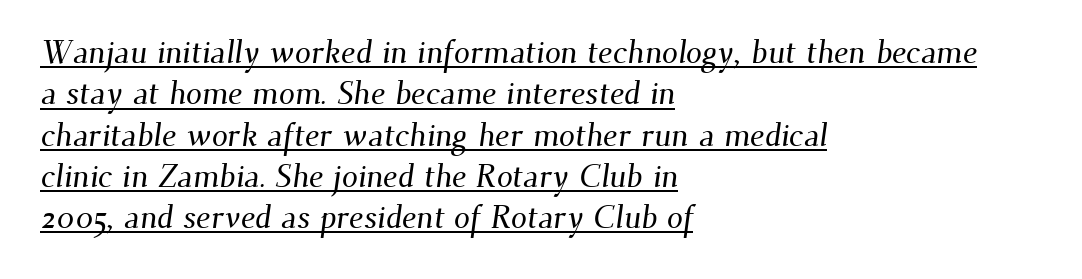
The image shows 32 px serif type; set left-aligned, normal line spacing (1.29x), normal letter spacing, underlined; medium stroke contrast and a small x-height.
